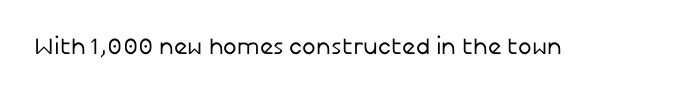
The type is set solid horizontally, with unmodified tracking. Words float on clear page, feet unadorned. A quiet, ordinary-to-light weight characterises the typeface. The type sits square on the baseline with zero lean.
